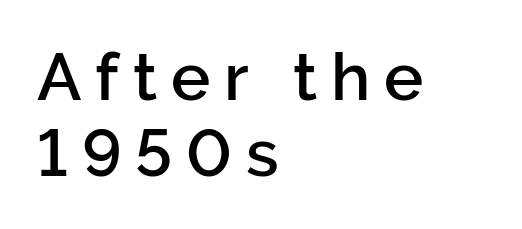
The image shows 66 px semibold sans-serif type, upright; set left-aligned, tight line spacing (1.15x), unusually wide letter spacing (+0.21 em), not underlined; low stroke contrast and a medium x-height.
